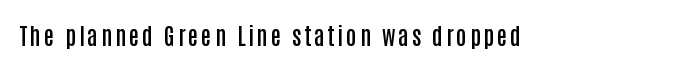
If you drew a line through each stem, it would be perfectly vertical. A bit beefed up — I'd call it semibold rather than bold. Just letters on the line, the space beneath them empty.
